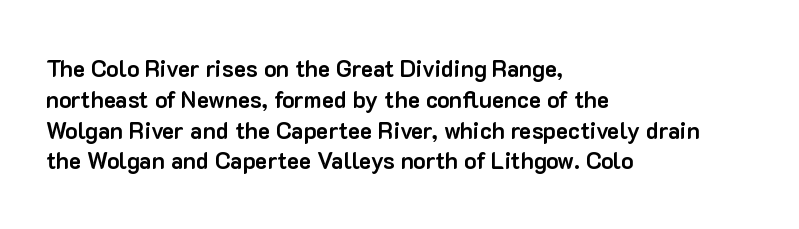
It's the straight-up-and-down kind of type. Descender tails drop into unmarked territory. Weight check: bold — yes, fully. Line beginnings align vertically; line endings do not.
